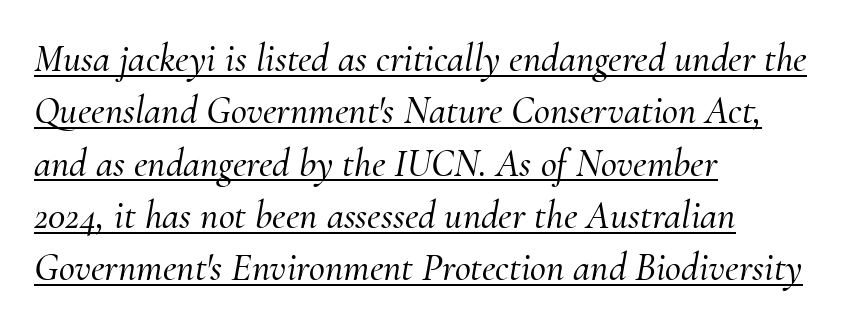
The image shows 39 px serif type, italic (leaning right); set left-aligned, normal line spacing (1.34x), normal letter spacing, underlined; medium stroke contrast and a small x-height.
